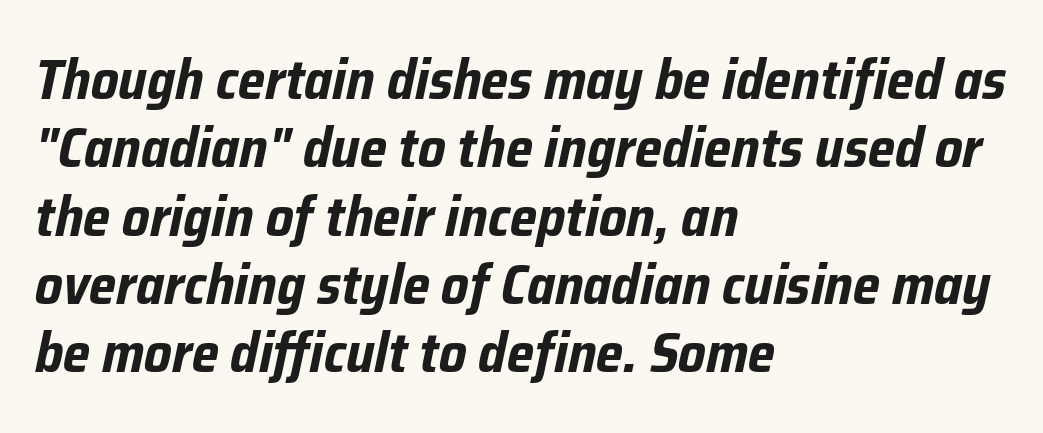
{"italic": "yes", "lean": "right", "slant_degrees": 12, "bold": "yes", "weight": "bold", "width": "condensed", "stroke_contrast": "low", "x_height": "medium", "monospaced": "no", "underline": "no", "align": "left", "line_spacing_ratio": 1.22, "letter_spacing": "normal", "letter_spacing_em": 0.0, "glyph_px": 56}
